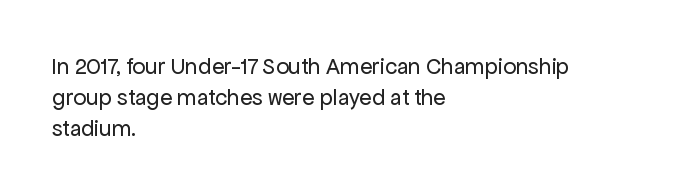
The image shows 23 px text type, upright; set left-aligned, normal line spacing (1.34x), normal letter spacing, not underlined.
